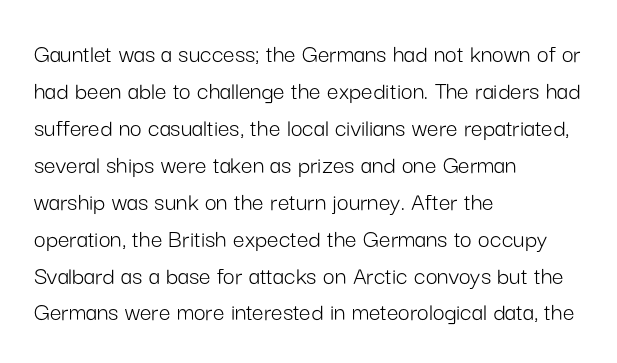
The image shows 26 px text type, upright; set left-aligned, normal line spacing (1.42x), normal letter spacing, not underlined.
